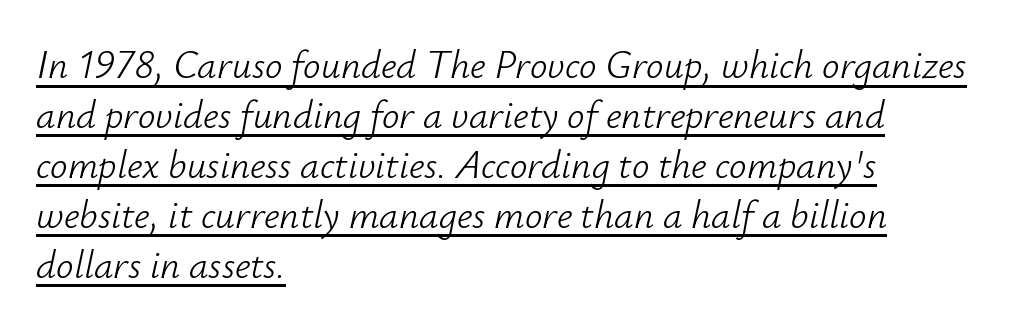
The image shows 39 px light type, italic (leaning right); set left-aligned, normal line spacing (1.28x), normal letter spacing, underlined; low stroke contrast and a small x-height.
